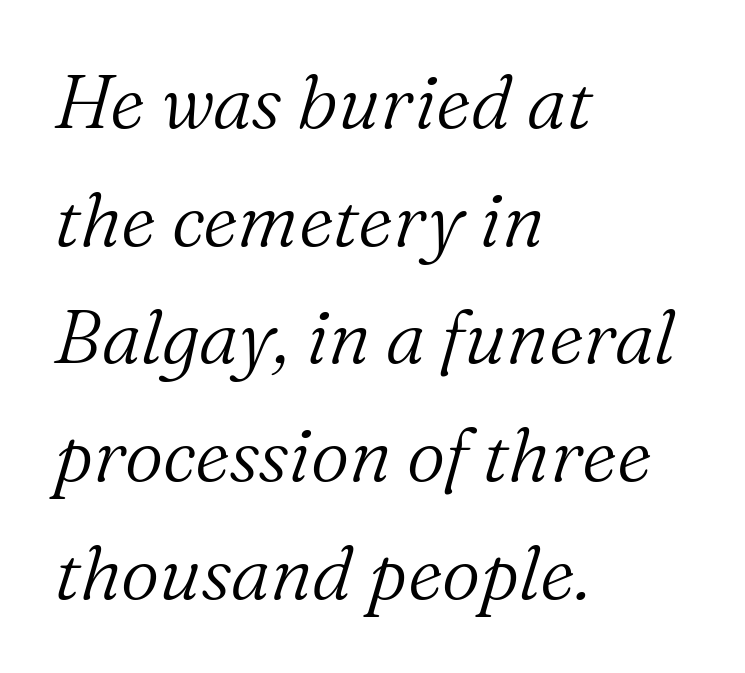
Q: Is the text bold? A: No.
Q: Is the text italic (slanted)? A: Yes, it leans right by about 16 degrees.
Q: Is the typeface a serif or a sans-serif typeface? A: Serif.
Q: Is the text underlined? A: No.
Q: How is the paragraph aligned? A: Left-aligned.
Q: Is the spacing between letters normal or unusually wide? A: Normal.
Q: Is the spacing between lines tight, normal or loose? A: Normal.
Q: Width (condensed, normal, or wide)? A: Normal.
Q: Stroke contrast? A: Medium.
Q: x-height? A: Medium.
Q: Monospaced? A: No.
